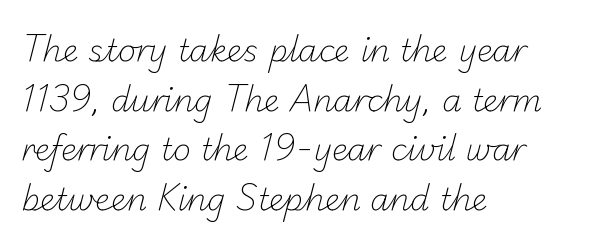
The image shows 31 px light sans-serif type; set left-aligned, normal line spacing (1.6x), normal letter spacing, not underlined; low stroke contrast and a small x-height.
